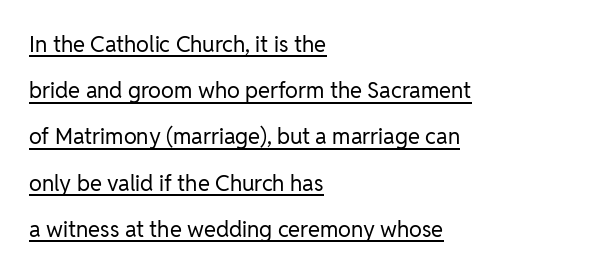
Q: Is the text bold? A: No.
Q: Is the text italic (slanted)? A: No, it is upright.
Q: Is the text underlined? A: Yes.
Q: How is the paragraph aligned? A: Left-aligned.
Q: Is the spacing between letters normal or unusually wide? A: Normal.
Q: Is the spacing between lines tight, normal or loose? A: Loose.
